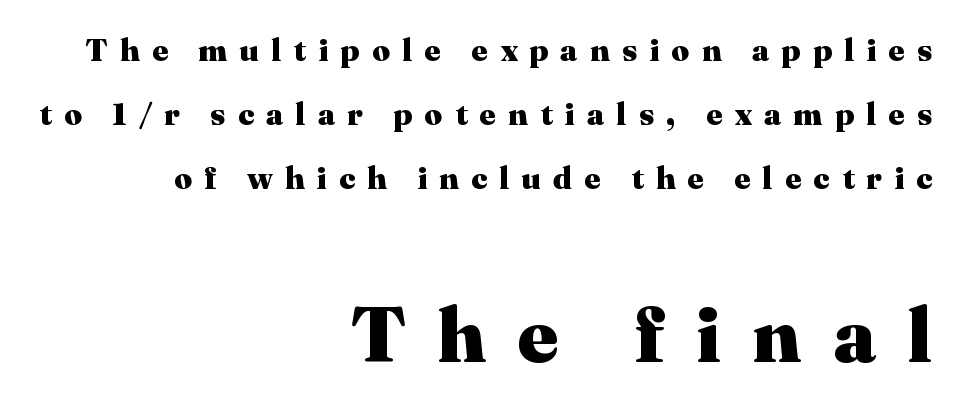
Q: Is the text bold? A: Yes.
Q: Is the text italic (slanted)? A: No, it is upright.
Q: Is the typeface a serif or a sans-serif typeface? A: Serif.
Q: Is the text underlined? A: No.
Q: How is the paragraph aligned? A: Right-aligned.
Q: Is the spacing between letters normal or unusually wide? A: Unusually wide.
Q: Is the spacing between lines tight, normal or loose? A: Loose.
Q: Which block of text is set in a larger size, the first (top) or the second (bottom)? A: The second (bottom) one.
Q: Width (condensed, normal, or wide)? A: Normal.
Q: Stroke contrast? A: Medium.
Q: x-height? A: Medium.
Q: Monospaced? A: No.
